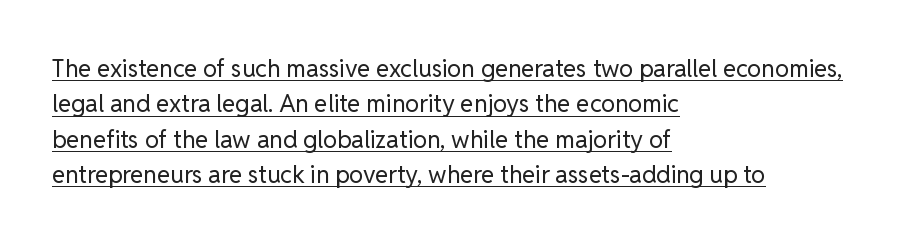
The image shows 24 px text type, upright; set left-aligned, normal line spacing (1.47x), normal letter spacing, underlined.
